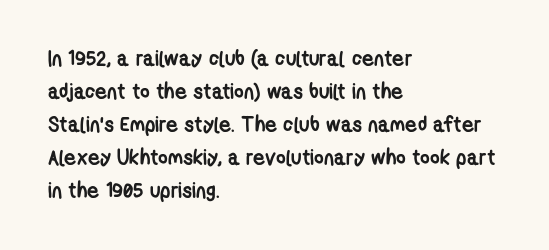
The image shows 21 px bold type; set left-aligned, normal line spacing (1.57x), normal letter spacing, not underlined.
